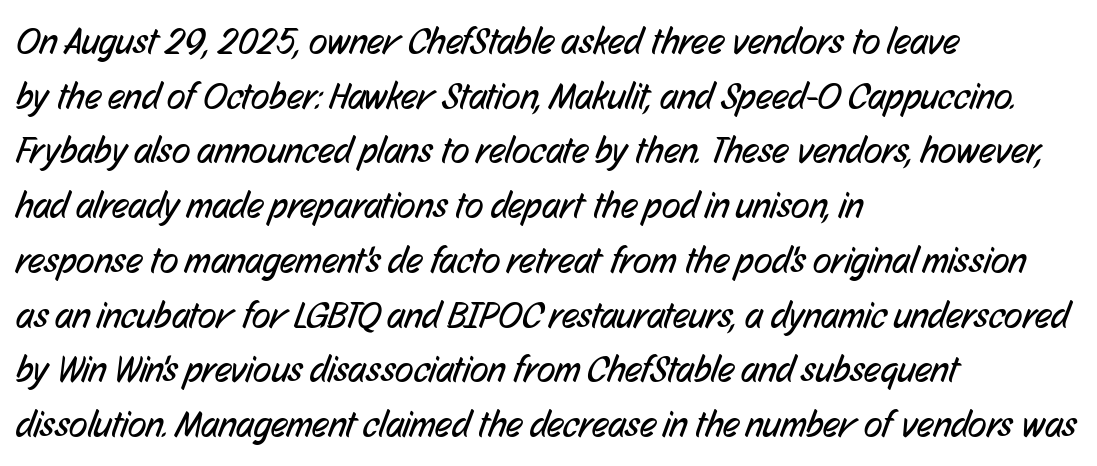
Q: Is the text bold? A: No.
Q: Is the typeface a serif or a sans-serif typeface? A: Sans-serif.
Q: Is the text underlined? A: No.
Q: How is the paragraph aligned? A: Left-aligned.
Q: Is the spacing between letters normal or unusually wide? A: Normal.
Q: Is the spacing between lines tight, normal or loose? A: Normal.
Q: Width (condensed, normal, or wide)? A: Condensed.
Q: Stroke contrast? A: Low.
Q: x-height? A: Medium.
Q: Monospaced? A: No.
